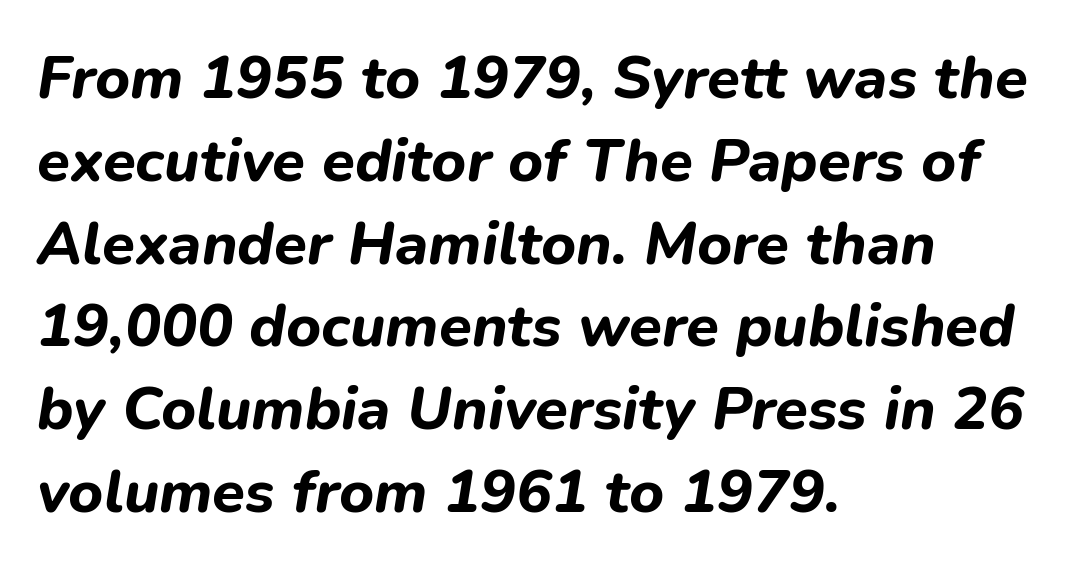
The image shows 60 px bold type, italic (leaning right); set left-aligned, normal line spacing (1.38x), normal letter spacing, not underlined; low stroke contrast and a medium x-height.
